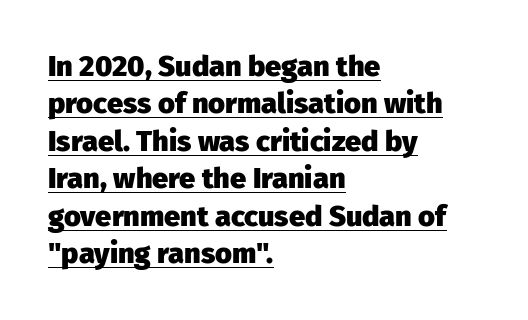
There is no visible air inserted between adjacent glyphs. Proportional: the letters do not fall into vertical columns. The rag falls on the right side of this text block. The rendering uses a moderate line-height, typical for paragraphs. This is the regular roman posture of the typeface. Typographically, this falls in the sans-serif category.
